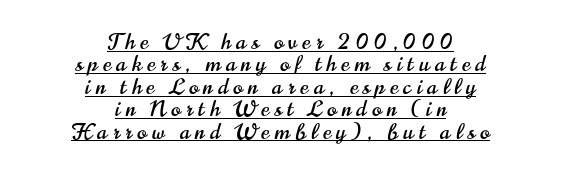
{"underline": "yes", "align": "center", "line_spacing": "tight", "line_spacing_ratio": 1.02, "letter_spacing": "wide", "letter_spacing_em": 0.25, "glyph_px": 22}
